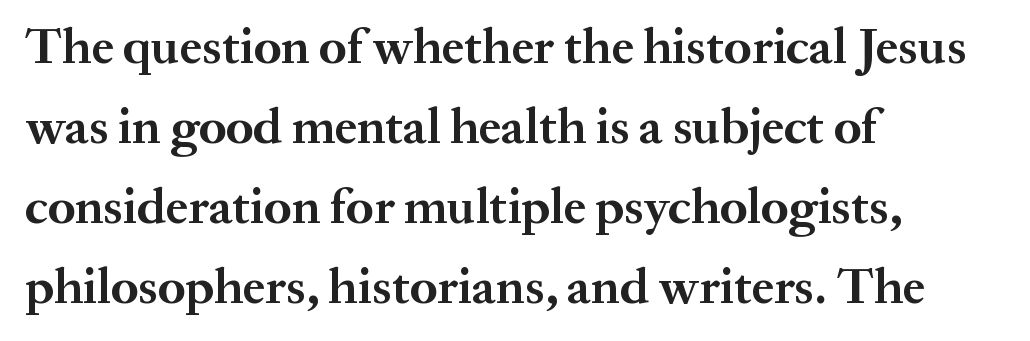
The passage shown is typed in a proportional face where columns would drift. Compared with a centered layout, this one pins lines to the left instead. Baseline-to-baseline distance is the conventional proportion of letter height. The string is rendered with underlining switched off. Typographically, this falls in the serif category.
